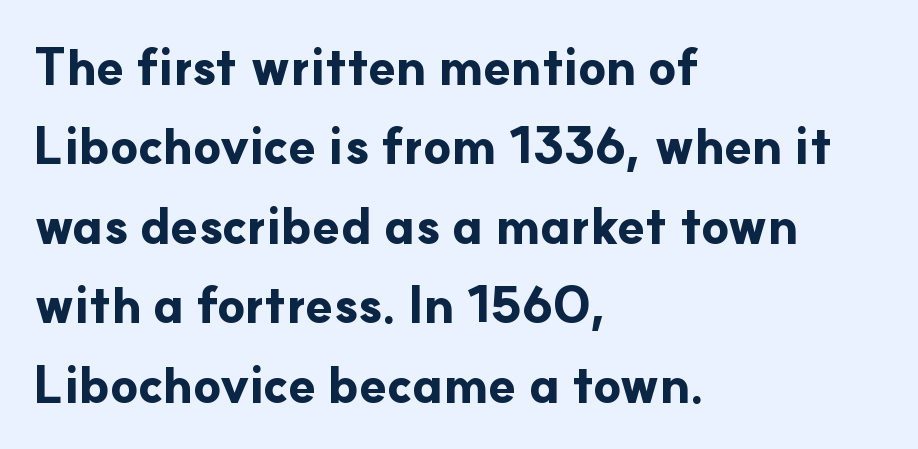
{"serif": "no", "italic": "no", "bold": "yes", "weight": "bold", "width": "normal", "stroke_contrast": "low", "x_height": "small", "monospaced": "no", "underline": "no", "align": "left", "line_spacing": "normal", "line_spacing_ratio": 1.59, "letter_spacing": "normal", "letter_spacing_em": 0.0, "glyph_px": 50}
